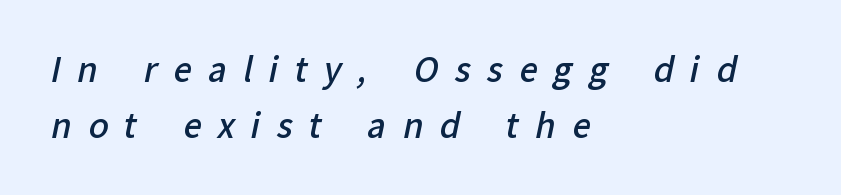
The image shows 33 px semibold sans-serif type; set left-aligned, line spacing 1.71x, unusually wide letter spacing (+0.49 em), not underlined; low stroke contrast and a medium x-height.
